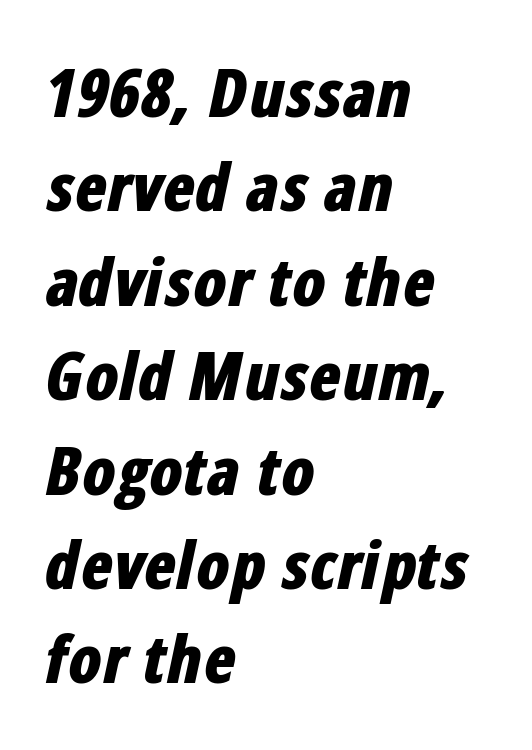
Q: Is the text bold? A: Yes.
Q: Is the text italic (slanted)? A: Yes, it leans right by about 12 degrees.
Q: Is the text underlined? A: No.
Q: How is the paragraph aligned? A: Left-aligned.
Q: Is the spacing between letters normal or unusually wide? A: Normal.
Q: Is the spacing between lines tight, normal or loose? A: Normal.
Q: Width (condensed, normal, or wide)? A: Condensed.
Q: Stroke contrast? A: Low.
Q: x-height? A: Medium.
Q: Monospaced? A: No.
